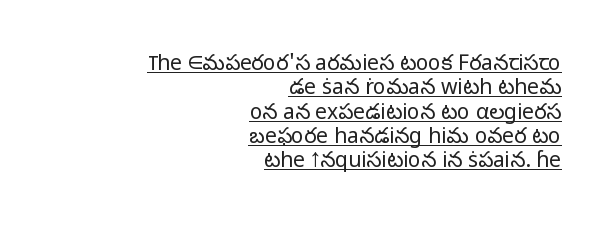
Look at the tracking — it's just the regular setting, nothing added. Characters remain perfectly vertical along every line. The typesetting does not lean heavy: it is not bold. The passage shown is underscored from start to finish. The passage is arranged like a letterhead date or caption credit — flush right.
